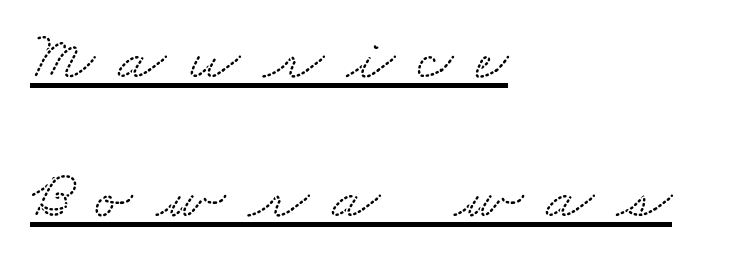
{"serif": "yes", "width": "wide", "stroke_contrast": "low", "x_height": "small", "monospaced": "no", "underline": "yes", "align": "left", "line_spacing": "loose", "line_spacing_ratio": 1.99, "letter_spacing": "wide", "letter_spacing_em": 0.33, "glyph_px": 70}
